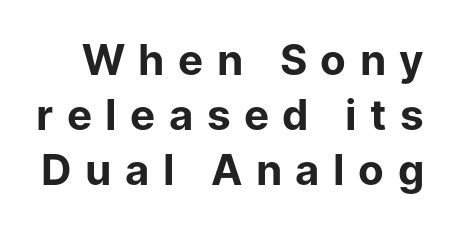
{"serif": "no", "italic": "no", "bold": "yes", "weight": "bold", "width": "normal", "stroke_contrast": "low", "x_height": "medium", "monospaced": "no", "underline": "no", "line_spacing": "normal", "line_spacing_ratio": 1.31, "letter_spacing": "wide", "letter_spacing_em": 0.32, "glyph_px": 42}
